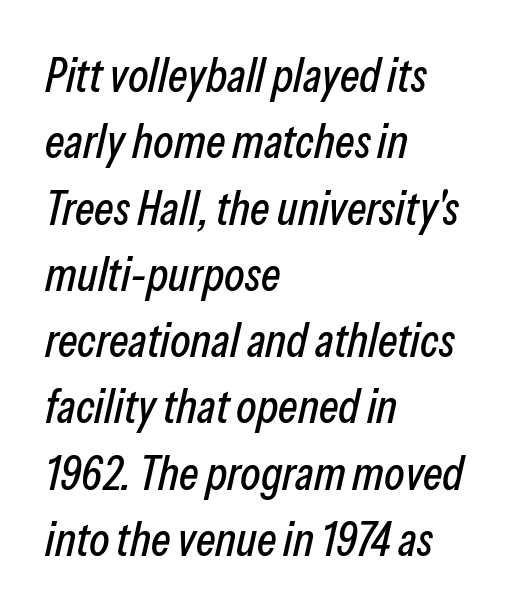
{"italic": "yes", "lean": "right", "slant_degrees": 13, "width": "condensed", "stroke_contrast": "low", "x_height": "medium", "monospaced": "no", "underline": "no", "align": "left", "line_spacing": "normal", "line_spacing_ratio": 1.41, "letter_spacing": "normal", "letter_spacing_em": 0.0, "glyph_px": 47}
